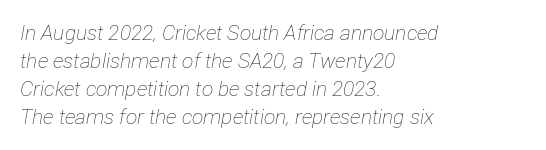
The lines are quadded left. Horizontal bands of white between lines are of average thickness. No extra tracking has been applied to these lines. You can tell it's italic because the verticals aren't actually vertical. Weight: not bold — regular or lighter.
